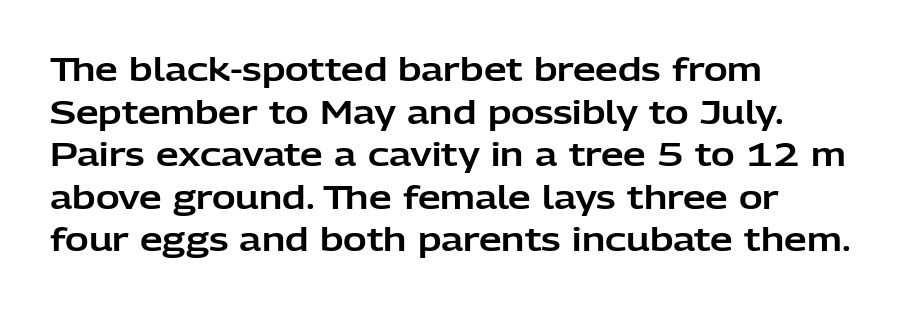
Q: Is the text italic (slanted)? A: No, it is upright.
Q: Is the typeface a serif or a sans-serif typeface? A: Sans-serif.
Q: Is the text underlined? A: No.
Q: How is the paragraph aligned? A: Left-aligned.
Q: Is the spacing between letters normal or unusually wide? A: Normal.
Q: Is the spacing between lines tight, normal or loose? A: Normal.
Q: Width (condensed, normal, or wide)? A: Normal.
Q: Stroke contrast? A: Low.
Q: x-height? A: Medium.
Q: Monospaced? A: No.
